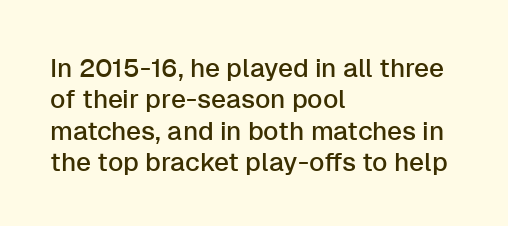
Q: Is the text italic (slanted)? A: No, it is upright.
Q: Is the text underlined? A: No.
Q: How is the paragraph aligned? A: Left-aligned.
Q: Is the spacing between letters normal or unusually wide? A: Normal.
